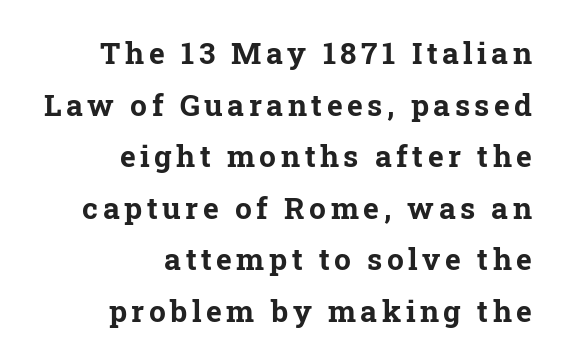
The image shows 30 px bold serif type, upright; set right-aligned, line spacing 1.72x, not underlined; low stroke contrast and a medium x-height.
